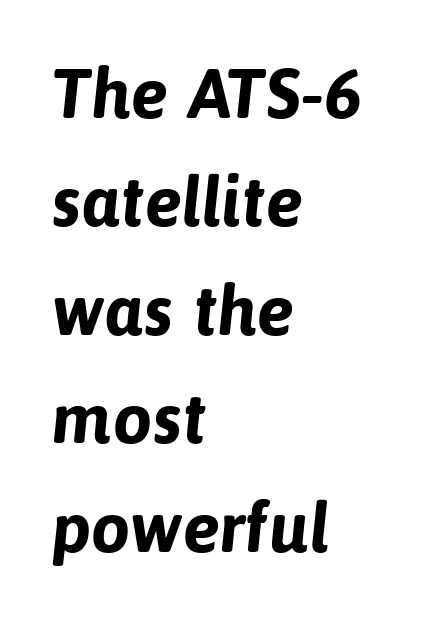
Q: Is the text bold? A: Yes.
Q: Is the typeface a serif or a sans-serif typeface? A: Sans-serif.
Q: Is the text underlined? A: No.
Q: How is the paragraph aligned? A: Left-aligned.
Q: Is the spacing between letters normal or unusually wide? A: Normal.
Q: Is the spacing between lines tight, normal or loose? A: Normal.
Q: Width (condensed, normal, or wide)? A: Normal.
Q: Stroke contrast? A: Low.
Q: x-height? A: Medium.
Q: Monospaced? A: No.
